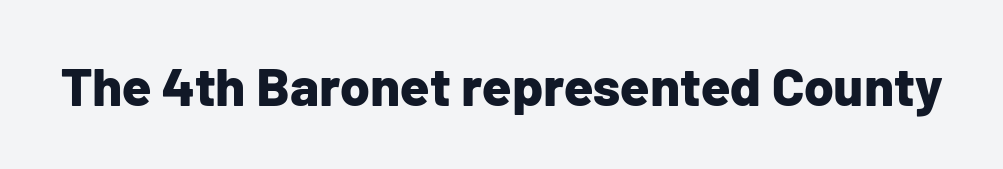
{"serif": "no", "italic": "no", "bold": "yes", "weight": "bold", "width": "normal", "stroke_contrast": "low", "x_height": "medium", "monospaced": "no", "underline": "no", "letter_spacing": "normal", "letter_spacing_em": 0.0, "glyph_px": 54}
